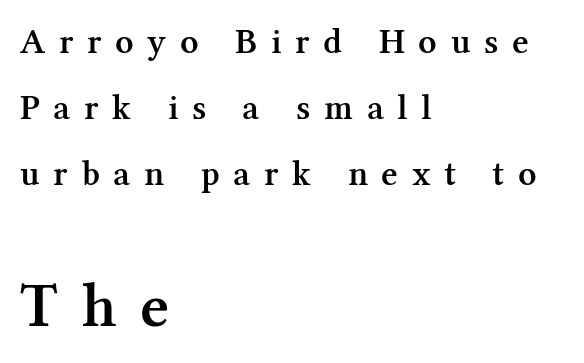
The image shows 63 px semibold serif type, upright; set left-aligned, line spacing 1.84x, unusually wide letter spacing (+0.38 em), not underlined; the second (bottom) block is 1.75x larger; medium stroke contrast and a medium x-height.
